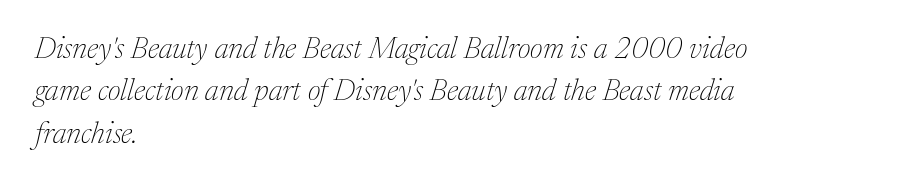
A clean baseline with only descenders dipping below it. Every character sits at an angle, as italics do. Baseline-to-baseline distance is the conventional proportion of letter height. Tracking here is standard; glyphs follow each other at the usual distance. Stroke terminals: seriffed.
